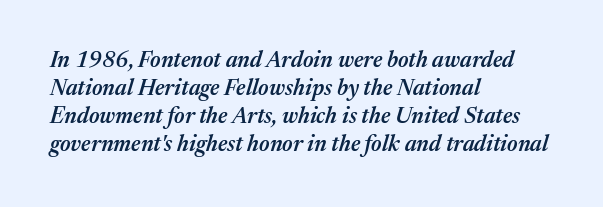
The image shows 22 px text type, italic (leaning right); set left-aligned, normal line spacing (1.27x), normal letter spacing, not underlined.
